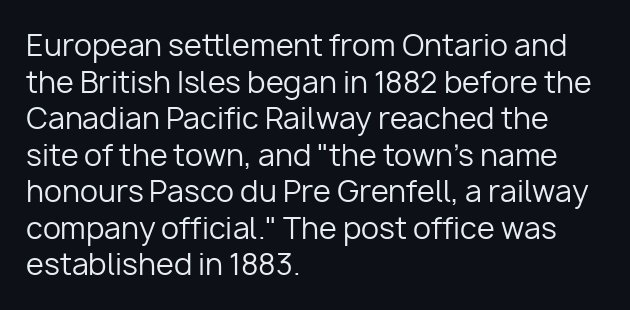
The letters advance in unequal steps, a hallmark of proportional type. The string is rendered with underlining switched off. The axis of the letterforms is exactly vertical. Honestly, the letter spacing is just normal — you wouldn't notice it. No chunkiness to these letters — they're not bold. The rendering uses a moderate line-height, typical for paragraphs.
